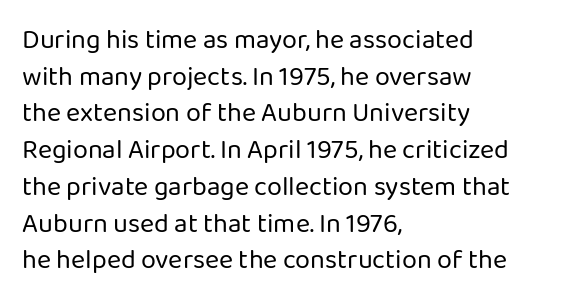
Q: Is the text bold? A: No.
Q: Is the text italic (slanted)? A: No, it is upright.
Q: Is the text underlined? A: No.
Q: How is the paragraph aligned? A: Left-aligned.
Q: Is the spacing between letters normal or unusually wide? A: Normal.
Q: Is the spacing between lines tight, normal or loose? A: Normal.
